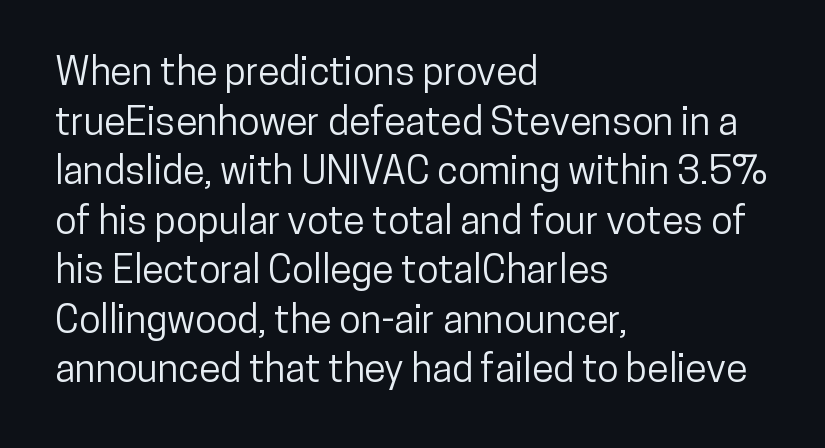
Q: Is the text italic (slanted)? A: No, it is upright.
Q: Is the typeface a serif or a sans-serif typeface? A: Sans-serif.
Q: Is the text underlined? A: No.
Q: How is the paragraph aligned? A: Left-aligned.
Q: Is the spacing between letters normal or unusually wide? A: Normal.
Q: Is the spacing between lines tight, normal or loose? A: Normal.
Q: Width (condensed, normal, or wide)? A: Condensed.
Q: Stroke contrast? A: Low.
Q: x-height? A: Medium.
Q: Monospaced? A: No.
